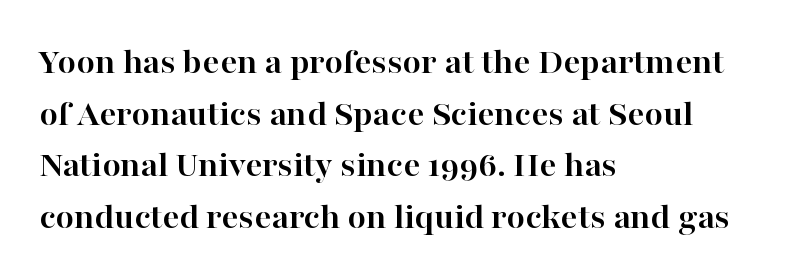
{"serif": "yes", "italic": "no", "bold": "yes", "weight": "semibold", "width": "normal", "stroke_contrast": "high", "x_height": "medium", "monospaced": "no", "underline": "no", "align": "left", "line_spacing": "normal", "line_spacing_ratio": 1.36, "letter_spacing": "normal", "letter_spacing_em": 0.0, "glyph_px": 38}
